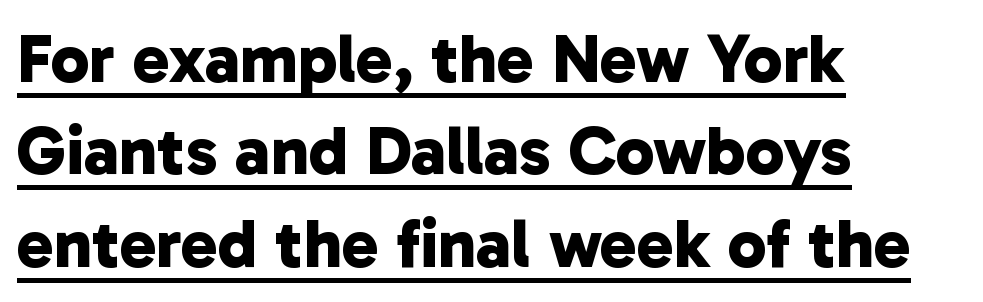
Q: Is the text bold? A: Yes.
Q: Is the typeface a serif or a sans-serif typeface? A: Sans-serif.
Q: Is the text underlined? A: Yes.
Q: How is the paragraph aligned? A: Left-aligned.
Q: Is the spacing between letters normal or unusually wide? A: Normal.
Q: Is the spacing between lines tight, normal or loose? A: Normal.
Q: Width (condensed, normal, or wide)? A: Normal.
Q: Stroke contrast? A: Low.
Q: x-height? A: Medium.
Q: Monospaced? A: No.
